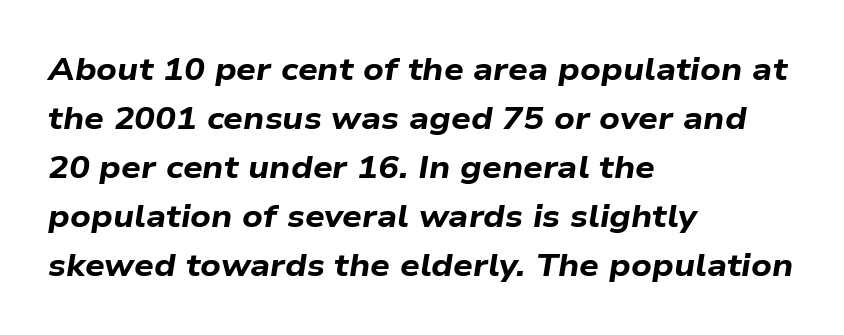
The passage shown has conventional tracking throughout. These lines sit exactly where default settings would place them. This sample has the flowing, uneven cadence of proportional lettering. The letters are slanted; this is an italic face. Descender tails drop into unmarked territory.
